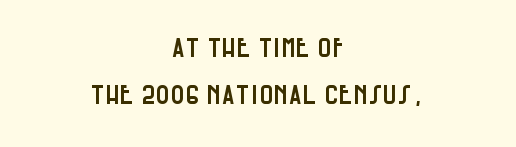
The image shows 26 px text type, upright; set centered, line spacing 1.8x, normal letter spacing, not underlined.
